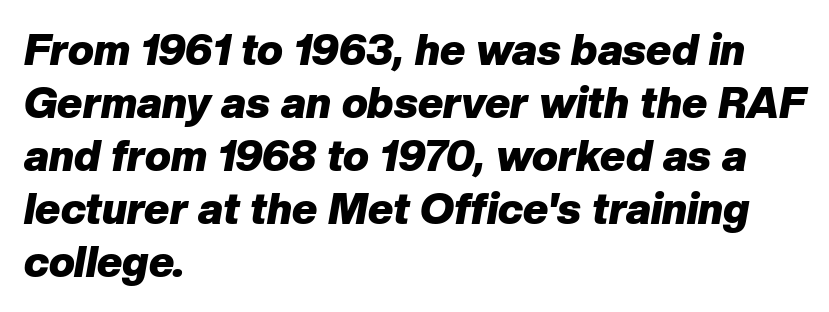
The image shows 43 px heavy type, italic (leaning right); set left-aligned, line spacing 1.23x, normal letter spacing, not underlined; low stroke contrast and a medium x-height.
